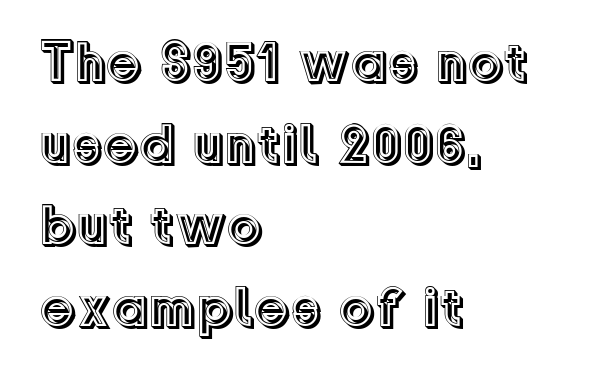
{"italic": "no", "width": "normal", "x_height": "medium", "monospaced": "no", "underline": "no", "align": "left", "line_spacing": "normal", "line_spacing_ratio": 1.43, "letter_spacing": "normal", "letter_spacing_em": 0.0, "glyph_px": 57}
